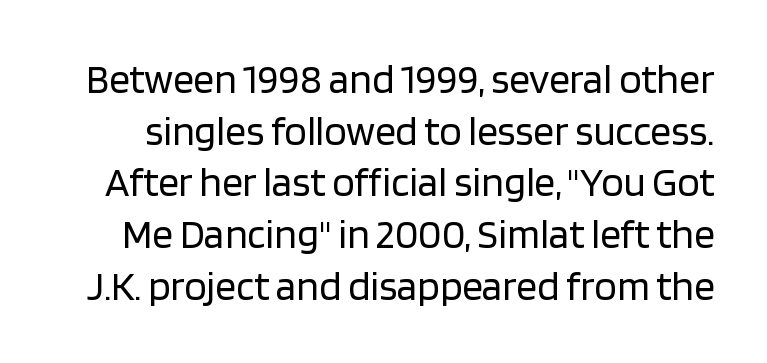
The image shows 41 px regular-weight sans-serif type, upright; set normal line spacing (1.26x), normal letter spacing, not underlined; low stroke contrast and a large x-height.
